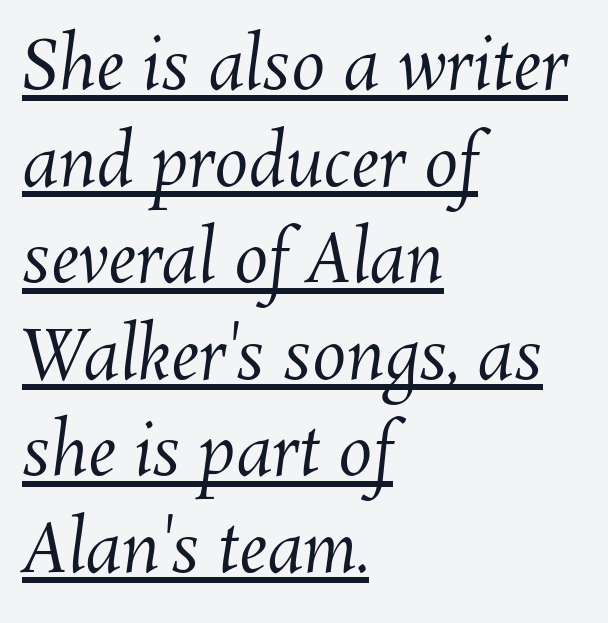
Does the leading feel generous? No, just average. Descenders here cross a horizontal rule under the line. Do the characters align in a grid? No, the font is proportional. Leftover space on each line is placed entirely after the last word. On a weight scale, this lands at 450 or below.
